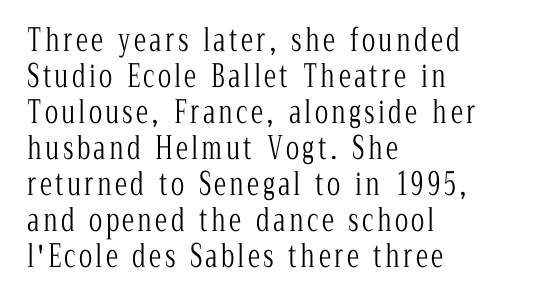
The image shows 31 px light, condensed serif type, upright; set left-aligned, line spacing 1.16x, not underlined; low stroke contrast and a medium x-height.
